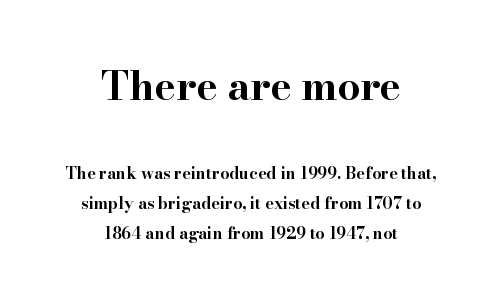
The image shows 40 px bold, wide serif type, upright; set centered, line spacing 1.86x, normal letter spacing, not underlined; the first (top) block is 2.5x larger; high stroke contrast and a small x-height.
